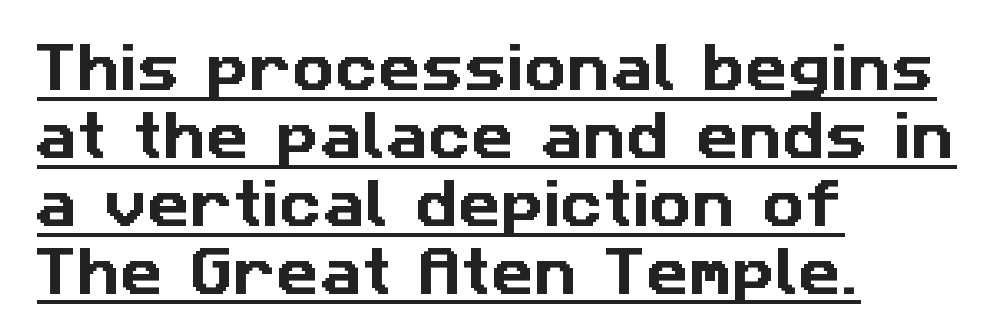
Q: Is the typeface a serif or a sans-serif typeface? A: Sans-serif.
Q: Is the text underlined? A: Yes.
Q: How is the paragraph aligned? A: Left-aligned.
Q: Is the spacing between letters normal or unusually wide? A: Normal.
Q: Is the spacing between lines tight, normal or loose? A: Normal.
Q: Width (condensed, normal, or wide)? A: Normal.
Q: Stroke contrast? A: Low.
Q: x-height? A: Medium.
Q: Monospaced? A: No.
